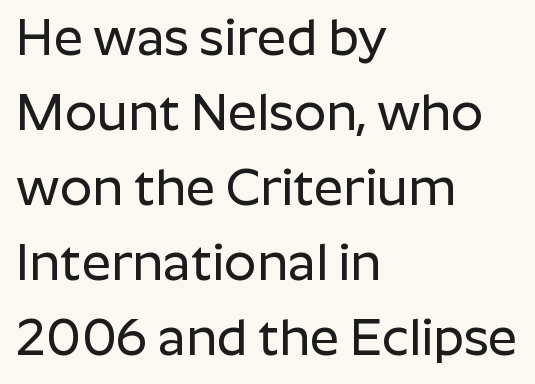
Every row of glyphs begins at an identical x-position on the left. What kind of face is this? One without serifs — a sans. Short note: letters normally spaced. What's the leading like? Ordinary, nothing unusual. The face used here is proportionally spaced, like ordinary book or web type. The specimen reads as upright at a glance.
